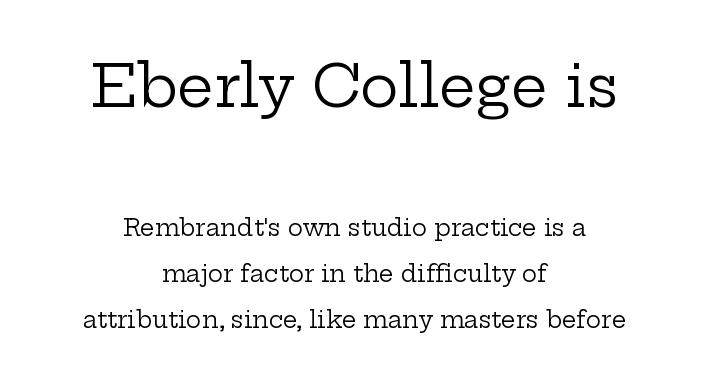
{"serif": "yes", "italic": "no", "bold": "no", "weight": "regular", "width": "wide", "stroke_contrast": "low", "x_height": "medium", "monospaced": "no", "underline": "no", "align": "center", "line_spacing": "loose", "line_spacing_ratio": 2.02, "letter_spacing": "normal", "letter_spacing_em": 0.0, "larger_block": "first", "size_ratio": 2.52, "glyph_px": 58}
